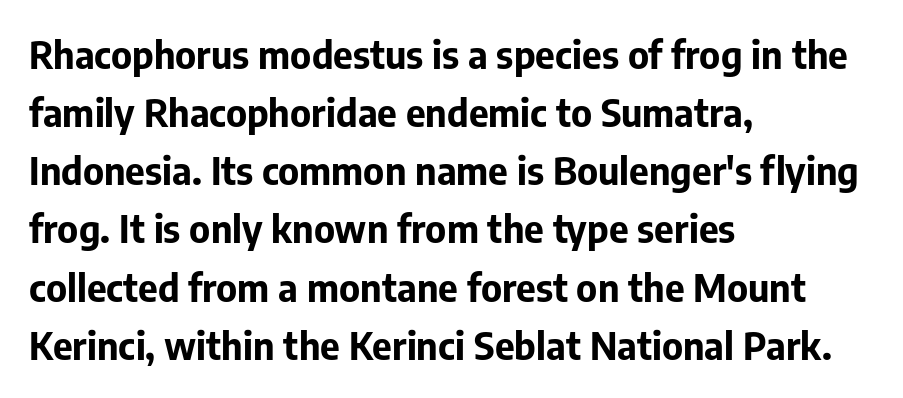
The image shows 38 px bold sans-serif type, upright; set left-aligned, normal line spacing (1.53x), normal letter spacing, not underlined; low stroke contrast and a medium x-height.
